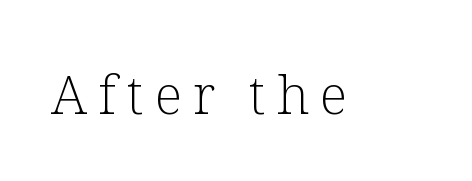
The image shows 54 px light serif type, upright; set unusually wide letter spacing (+0.21 em), not underlined; low stroke contrast and a medium x-height.
